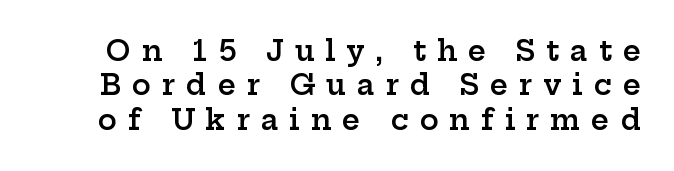
The glyphs are unaccompanied by any horizontal stroke below them. In terms of posture, this sample is upright. Each letter keeps its own natural width here, so spacing adapts to shape. Are there feet on the stems? There are — it's a serif.
